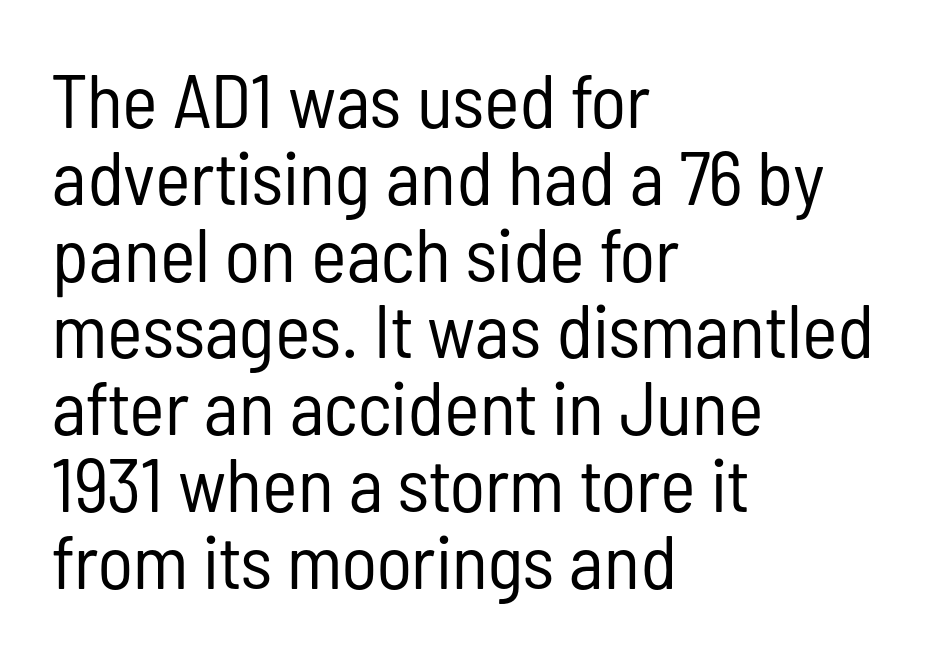
The image shows 76 px regular-weight, condensed sans-serif type, upright; set left-aligned, tight line spacing (1.01x), normal letter spacing, not underlined; low stroke contrast and a medium x-height.
